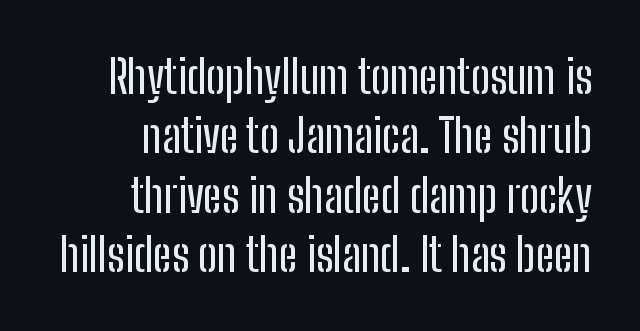
{"serif": "no", "italic": "no", "width": "condensed", "stroke_contrast": "low", "x_height": "medium", "monospaced": "no", "underline": "no", "align": "right", "line_spacing": "normal", "line_spacing_ratio": 1.29, "letter_spacing": "normal", "letter_spacing_em": 0.0, "glyph_px": 46}
